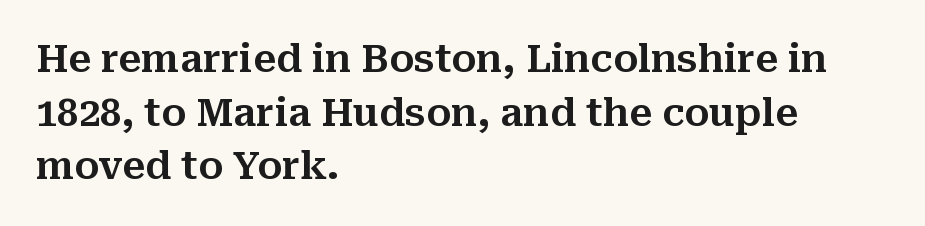
Q: Is the text italic (slanted)? A: No, it is upright.
Q: Is the typeface a serif or a sans-serif typeface? A: Serif.
Q: Is the text underlined? A: No.
Q: How is the paragraph aligned? A: Left-aligned.
Q: Is the spacing between letters normal or unusually wide? A: Normal.
Q: Is the spacing between lines tight, normal or loose? A: Normal.
Q: Width (condensed, normal, or wide)? A: Normal.
Q: Stroke contrast? A: Medium.
Q: x-height? A: Medium.
Q: Monospaced? A: No.
